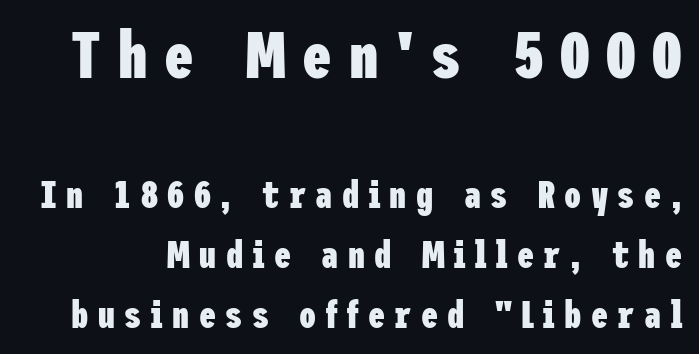
Look at the tracking — it's clearly loosened, letters drifting apart. The passage shown is not underscored anywhere. What weight is shown? A full bold with thick strokes. Nope, not italic — everything's standing straight. Whoever set this made the first block the dominant, larger element. The line-height multiplier appears to be the usual default.
